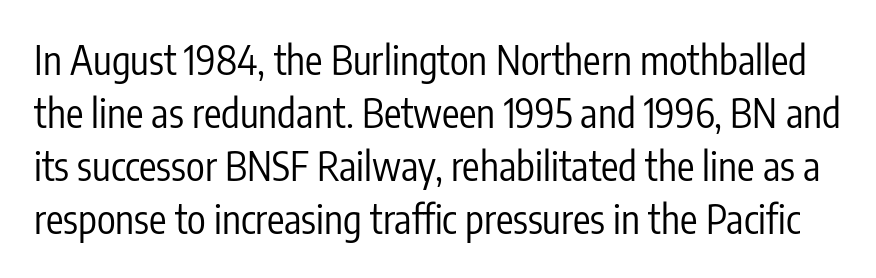
{"serif": "no", "italic": "no", "bold": "no", "weight": "regular", "width": "condensed", "stroke_contrast": "low", "x_height": "medium", "monospaced": "no", "underline": "no", "line_spacing": "normal", "line_spacing_ratio": 1.36, "letter_spacing": "normal", "letter_spacing_em": 0.0, "glyph_px": 39}
